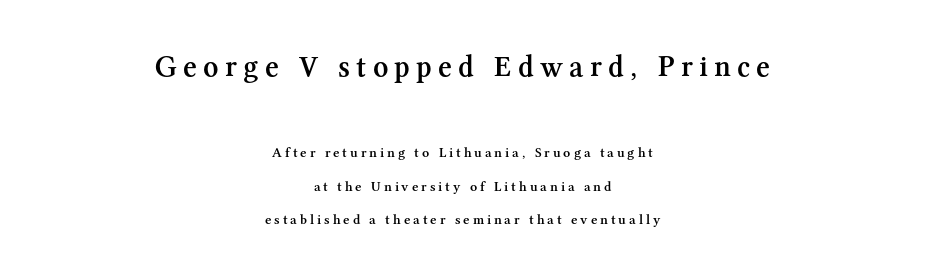
Note the varied advance widths — an 'i' is clearly narrower than an 'm'. These words are printed semibold, heavier than regular yet not bold. Underline: absent. The lines in this sample share a center point and differ in where they start and stop.
